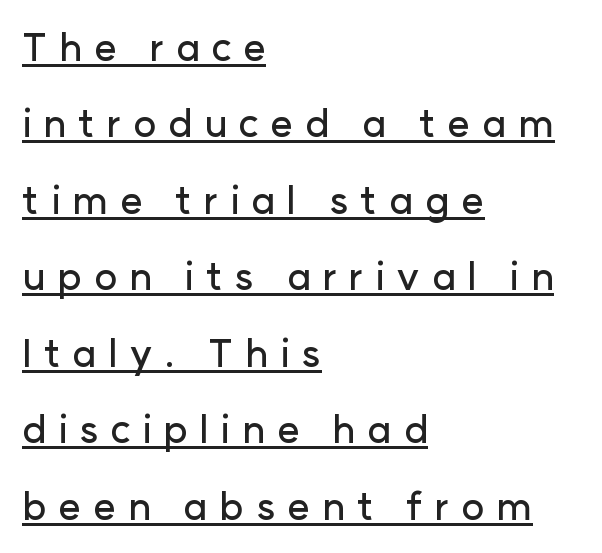
{"serif": "no", "italic": "no", "width": "normal", "stroke_contrast": "low", "x_height": "medium", "monospaced": "no", "underline": "yes", "align": "left", "line_spacing": "loose", "line_spacing_ratio": 1.96, "letter_spacing": "wide", "letter_spacing_em": 0.3, "glyph_px": 39}
